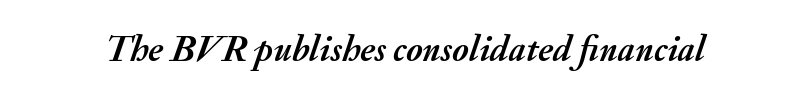
Q: Is the text bold? A: Yes.
Q: Is the text italic (slanted)? A: Yes, it leans right by about 20 degrees.
Q: Is the text underlined? A: No.
Q: Is the spacing between letters normal or unusually wide? A: Normal.
Q: Width (condensed, normal, or wide)? A: Normal.
Q: Stroke contrast? A: Medium.
Q: x-height? A: Small.
Q: Monospaced? A: No.
